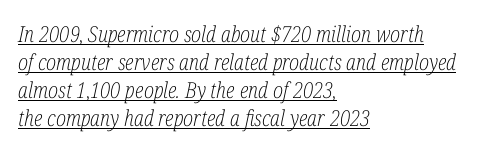
Q: Is the text bold? A: No.
Q: Is the text italic (slanted)? A: Yes, it leans right by about 12 degrees.
Q: Is the text underlined? A: Yes.
Q: How is the paragraph aligned? A: Left-aligned.
Q: Is the spacing between letters normal or unusually wide? A: Normal.
Q: Is the spacing between lines tight, normal or loose? A: Normal.
